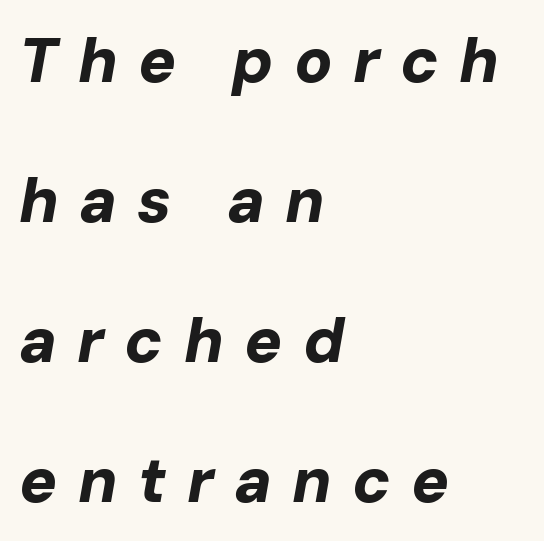
Q: Is the text bold? A: Yes.
Q: Is the text italic (slanted)? A: Yes, it leans right by about 10 degrees.
Q: Is the text underlined? A: No.
Q: How is the paragraph aligned? A: Left-aligned.
Q: Is the spacing between letters normal or unusually wide? A: Unusually wide.
Q: Is the spacing between lines tight, normal or loose? A: Loose.
Q: Width (condensed, normal, or wide)? A: Normal.
Q: Stroke contrast? A: Low.
Q: x-height? A: Medium.
Q: Monospaced? A: No.
